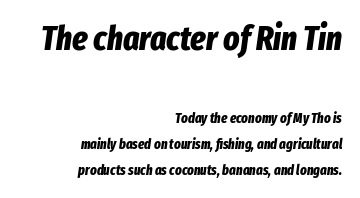
{"italic": "yes", "lean": "right", "slant_degrees": 8, "bold": "yes", "weight": "bold", "width": "condensed", "stroke_contrast": "low", "x_height": "medium", "monospaced": "no", "underline": "no", "align": "right", "line_spacing_ratio": 1.87, "letter_spacing": "normal", "letter_spacing_em": 0.0, "larger_block": "first", "size_ratio": 2.43, "glyph_px": 34}
